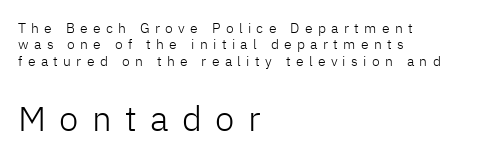
The image shows 35 px light sans-serif type, upright; set left-aligned, line spacing 1.17x, unusually wide letter spacing (+0.38 em), not underlined; the second (bottom) block is 2.5x larger; low stroke contrast and a medium x-height.
